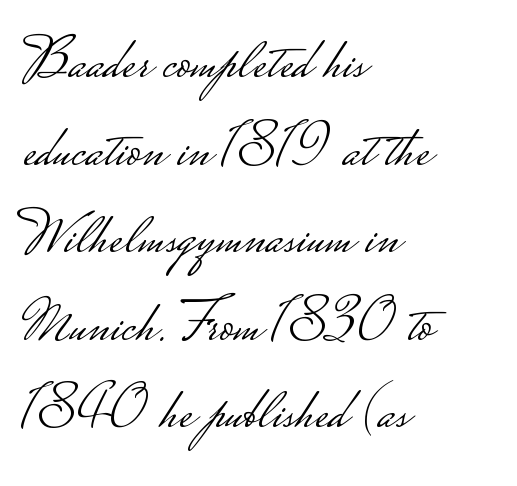
{"serif": "no", "bold": "no", "weight": "light", "width": "wide", "stroke_contrast": "low", "monospaced": "no", "underline": "no", "align": "left", "line_spacing": "normal", "line_spacing_ratio": 1.46, "letter_spacing": "normal", "letter_spacing_em": 0.0, "glyph_px": 60}
